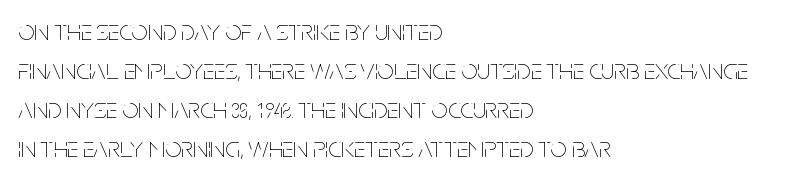
The face looks like a standard text weight, possibly lighter. The horizontal fit of the characters is conventional and even. Words float on clear page, feet unadorned. What's the leading like? Ordinary, nothing unusual. This is the regular roman posture of the typeface. This sample has the flowing, uneven cadence of proportional lettering.
